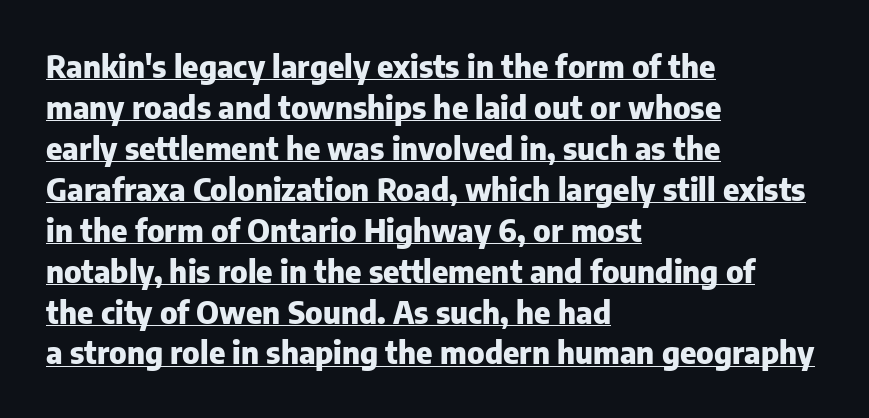
Is this a fixed-width face? No — the glyphs have proportional, varying widths. Quick note: underline on. Whoever set this chose a conventional vertical rhythm. Ordinary non-slanted type is in use. What stands out about the letter spacing? Nothing — it is the standard amount. The typesetting leans heavy: a genuine bold.
